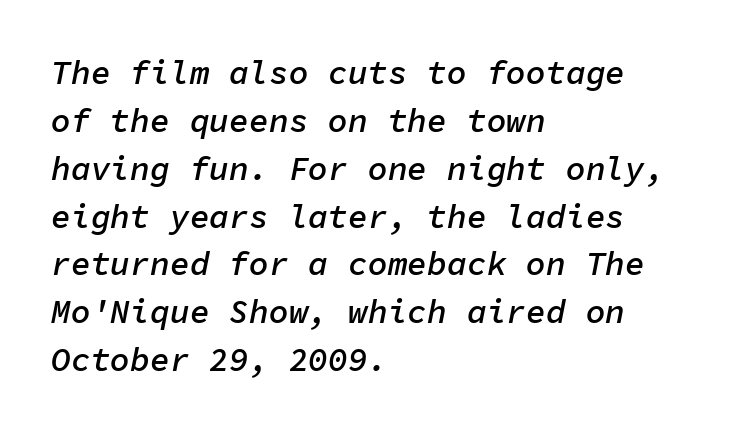
The image shows 33 px semibold type, italic (leaning right), monospaced; set left-aligned, normal line spacing (1.45x), normal letter spacing, not underlined; low stroke contrast and a medium x-height.
